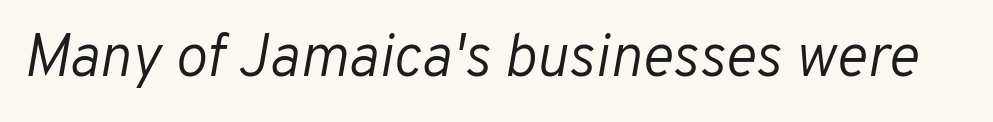
{"italic": "yes", "lean": "right", "slant_degrees": 10, "bold": "no", "weight": "light", "width": "normal", "stroke_contrast": "low", "x_height": "medium", "monospaced": "no", "underline": "no", "letter_spacing": "normal", "letter_spacing_em": 0.0, "glyph_px": 60}
